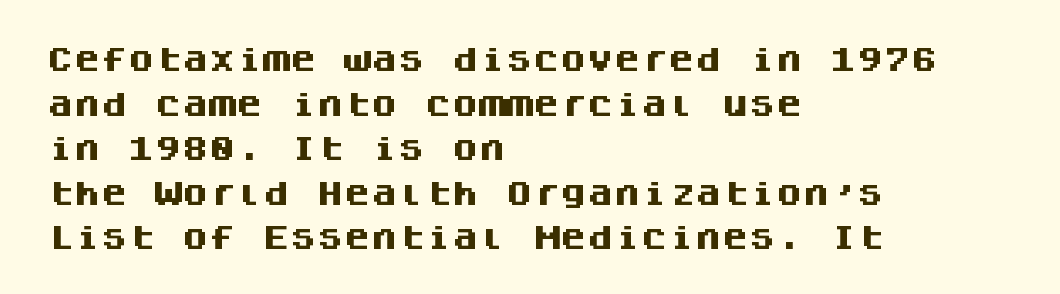
Q: Is the text bold? A: Yes.
Q: Is the text italic (slanted)? A: No, it is upright.
Q: Is the text underlined? A: No.
Q: How is the paragraph aligned? A: Left-aligned.
Q: Is the spacing between letters normal or unusually wide? A: Normal.
Q: Is the spacing between lines tight, normal or loose? A: Normal.
